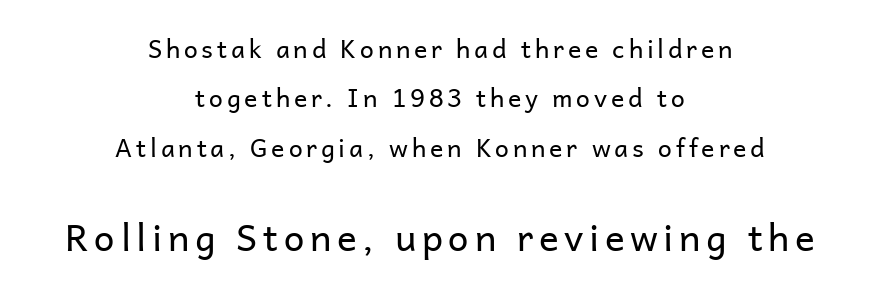
The image shows 37 px regular-weight sans-serif type, upright; set centered, loose line spacing (1.98x), not underlined; the second (bottom) block is 1.48x larger; low stroke contrast and a medium x-height.
